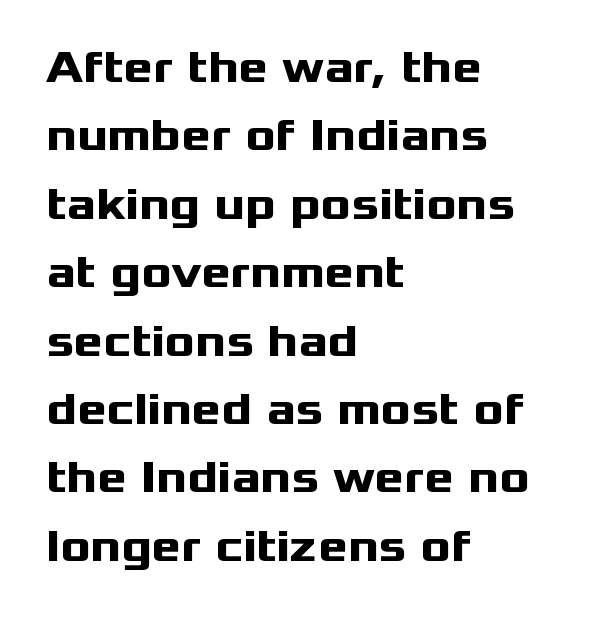
The image shows 45 px heavy, wide sans-serif type, upright; set left-aligned, normal line spacing (1.52x), normal letter spacing, not underlined; medium stroke contrast and a medium x-height.
